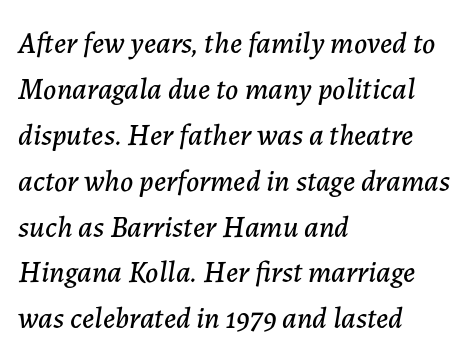
{"italic": "yes", "lean": "right", "slant_degrees": 7, "width": "normal", "stroke_contrast": "low", "x_height": "medium", "monospaced": "no", "underline": "no", "align": "left", "line_spacing": "normal", "line_spacing_ratio": 1.53, "letter_spacing": "normal", "letter_spacing_em": 0.0, "glyph_px": 30}
